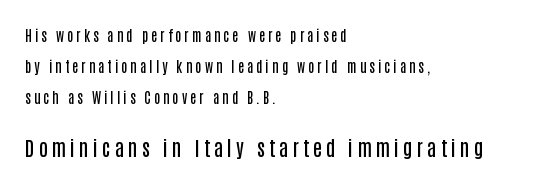
{"italic": "no", "bold": "semi", "underline": "no", "align": "left", "line_spacing": "loose", "line_spacing_ratio": 2.2, "letter_spacing": "wide", "letter_spacing_em": 0.21, "larger_block": "second", "size_ratio": 1.43, "glyph_px": 20}
